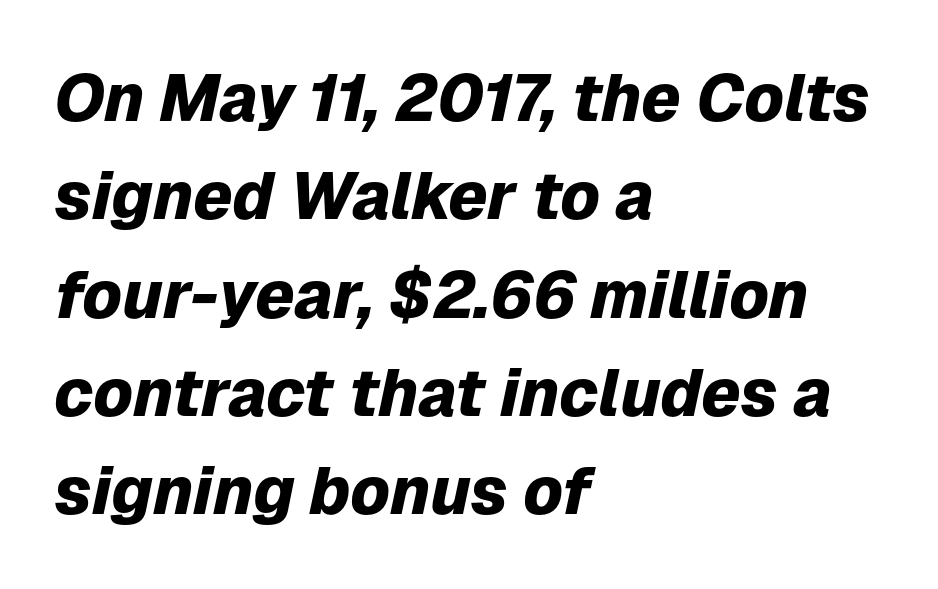
Horizontal alignment here is leftward, the default for most running prose. Caption: standard tracking, unaltered. Notice how thick the strokes are: this is what a full bold looks like. The letters advance in unequal steps, a hallmark of proportional type. The text carries the slant typical of an italic or oblique font. Words float on clear page, feet unadorned.
